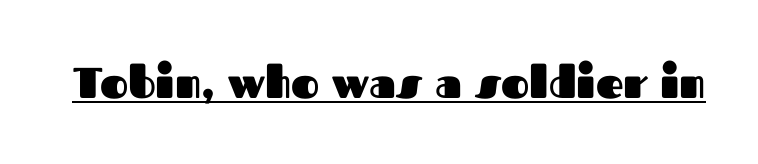
In terms of letterform style, serifs are entirely absent. The passage shown is typed in a proportional face where columns would drift. The glyphs have the mass of a bold cut. The font's upright variant was chosen for this text.
